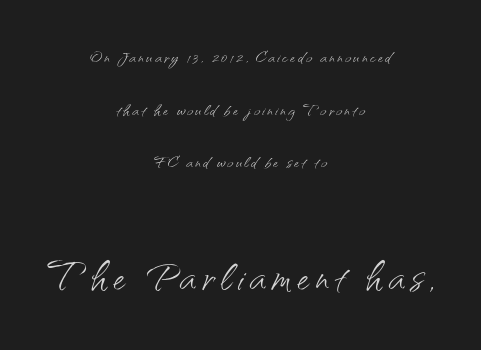
These lines stack symmetrically, like a column narrowing and widening about its center. These lines are rendered in a variable-pitch font. Quick note: underline off. Is there much room between lines? Yes — plenty of vertical air separates them.
